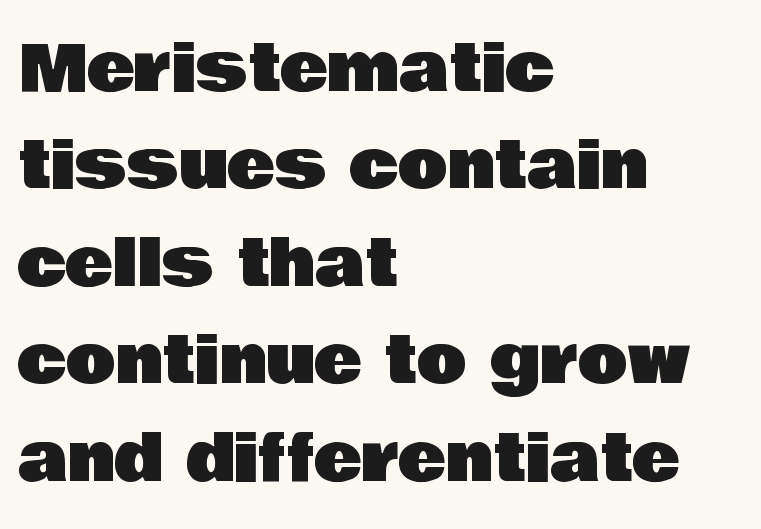
Q: Is the text italic (slanted)? A: No, it is upright.
Q: Is the typeface a serif or a sans-serif typeface? A: Sans-serif.
Q: Is the text underlined? A: No.
Q: How is the paragraph aligned? A: Left-aligned.
Q: Is the spacing between letters normal or unusually wide? A: Normal.
Q: Is the spacing between lines tight, normal or loose? A: Normal.
Q: Width (condensed, normal, or wide)? A: Normal.
Q: Stroke contrast? A: Low.
Q: x-height? A: Large.
Q: Monospaced? A: No.
